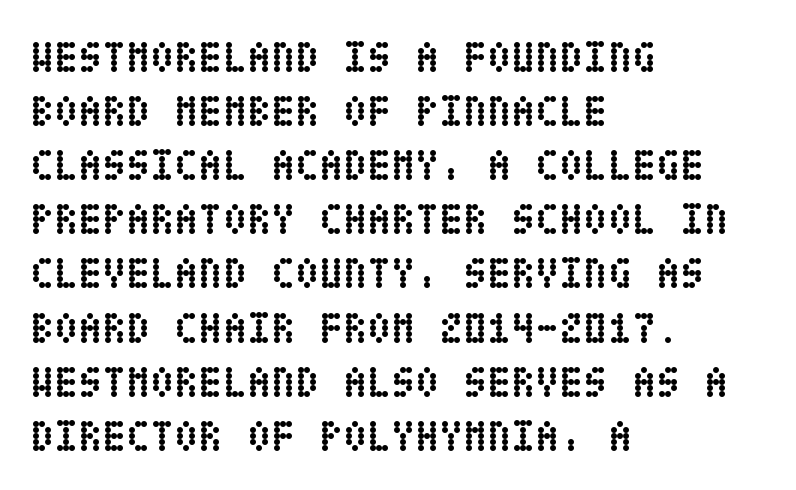
Q: Is the text bold? A: Yes.
Q: Is the text italic (slanted)? A: No, it is upright.
Q: Is the text underlined? A: No.
Q: How is the paragraph aligned? A: Left-aligned.
Q: Is the spacing between letters normal or unusually wide? A: Normal.
Q: Width (condensed, normal, or wide)? A: Condensed.
Q: Stroke contrast? A: Low.
Q: x-height? A: Large.
